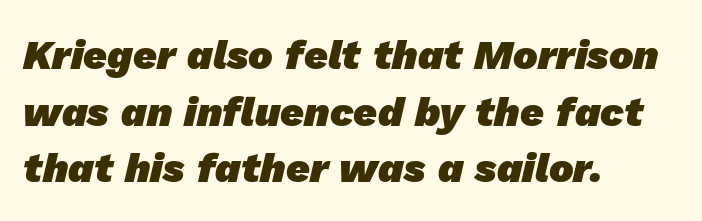
Emphasis by weight is at full strength: bold. Character widths vary here, with narrow letters taking less room than wide ones. The font family rendered here belongs to the sans-serif group. The space between consecutive lines is moderate. Layout note: lines flush left.
